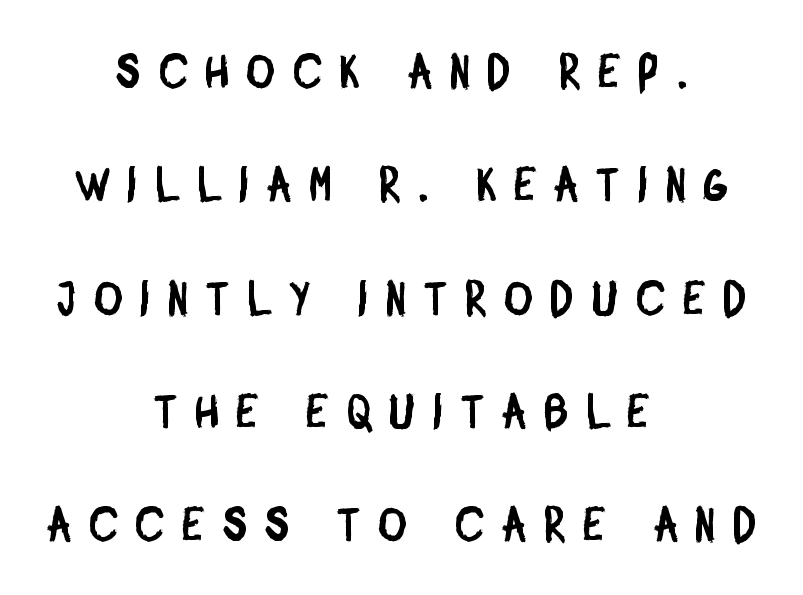
{"serif": "no", "width": "condensed", "stroke_contrast": "low", "x_height": "large", "monospaced": "no", "underline": "no", "align": "center", "line_spacing": "loose", "line_spacing_ratio": 2.36, "letter_spacing": "wide", "letter_spacing_em": 0.38, "glyph_px": 48}
